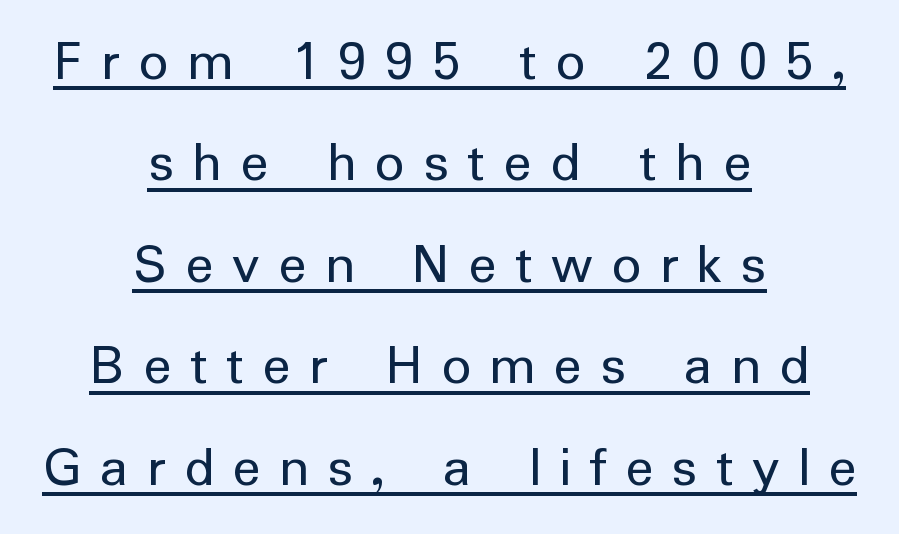
Q: Is the text bold? A: No.
Q: Is the text italic (slanted)? A: No, it is upright.
Q: Is the typeface a serif or a sans-serif typeface? A: Sans-serif.
Q: Is the text underlined? A: Yes.
Q: How is the paragraph aligned? A: Centered.
Q: Is the spacing between letters normal or unusually wide? A: Unusually wide.
Q: Width (condensed, normal, or wide)? A: Normal.
Q: Stroke contrast? A: Low.
Q: x-height? A: Medium.
Q: Monospaced? A: No.
